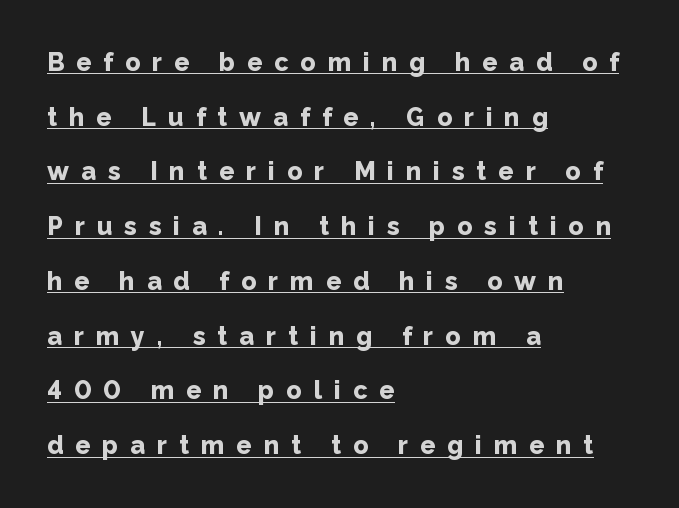
Notice the wide empty band between every row — that's loose leading. Compared with undecorated copy, this sample adds a rule below the words. Nope, not italic — everything's standing straight. Reading down the block, your eye returns to a fixed left position each line. Strong, thick strokes mark this as bold type.
